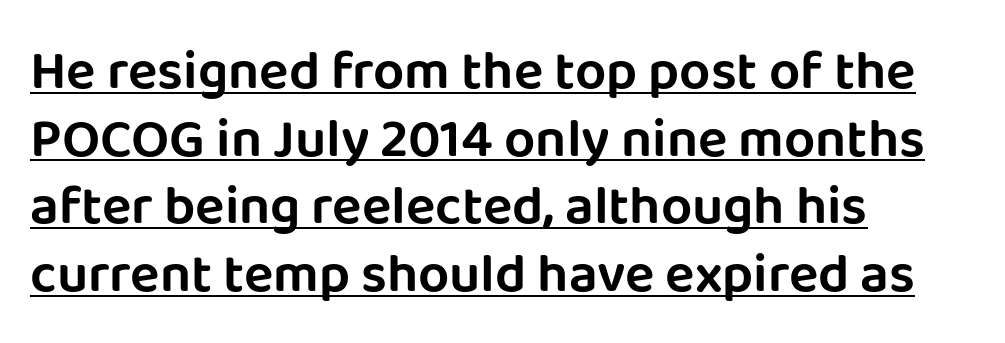
Q: Is the text italic (slanted)? A: No, it is upright.
Q: Is the typeface a serif or a sans-serif typeface? A: Sans-serif.
Q: Is the text underlined? A: Yes.
Q: How is the paragraph aligned? A: Left-aligned.
Q: Is the spacing between letters normal or unusually wide? A: Normal.
Q: Width (condensed, normal, or wide)? A: Normal.
Q: Stroke contrast? A: Low.
Q: x-height? A: Large.
Q: Monospaced? A: No.
